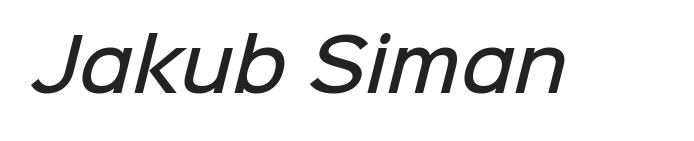
The image shows 72 px semibold sans-serif type; set normal letter spacing, not underlined; low stroke contrast and a medium x-height.
